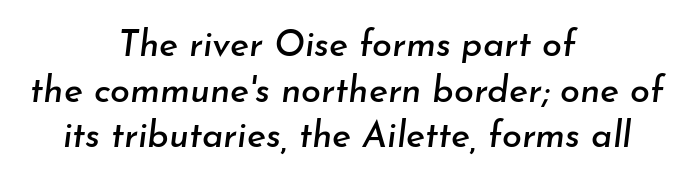
The image shows 36 px text type, italic (leaning right); set centered, normal line spacing (1.27x), normal letter spacing, not underlined; low stroke contrast and a small x-height.
